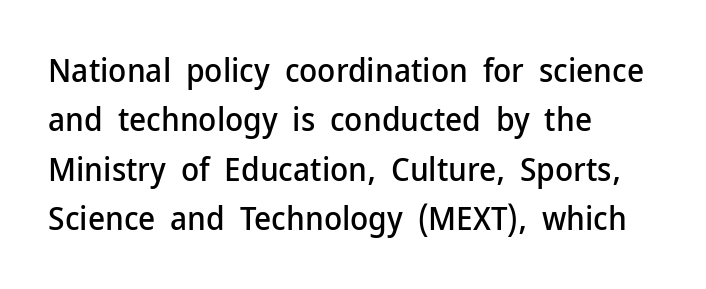
Q: Is the text italic (slanted)? A: No, it is upright.
Q: Is the typeface a serif or a sans-serif typeface? A: Sans-serif.
Q: Is the text underlined? A: No.
Q: How is the paragraph aligned? A: Left-aligned.
Q: Is the spacing between letters normal or unusually wide? A: Normal.
Q: Is the spacing between lines tight, normal or loose? A: Normal.
Q: Width (condensed, normal, or wide)? A: Normal.
Q: Stroke contrast? A: Low.
Q: x-height? A: Medium.
Q: Monospaced? A: No.
